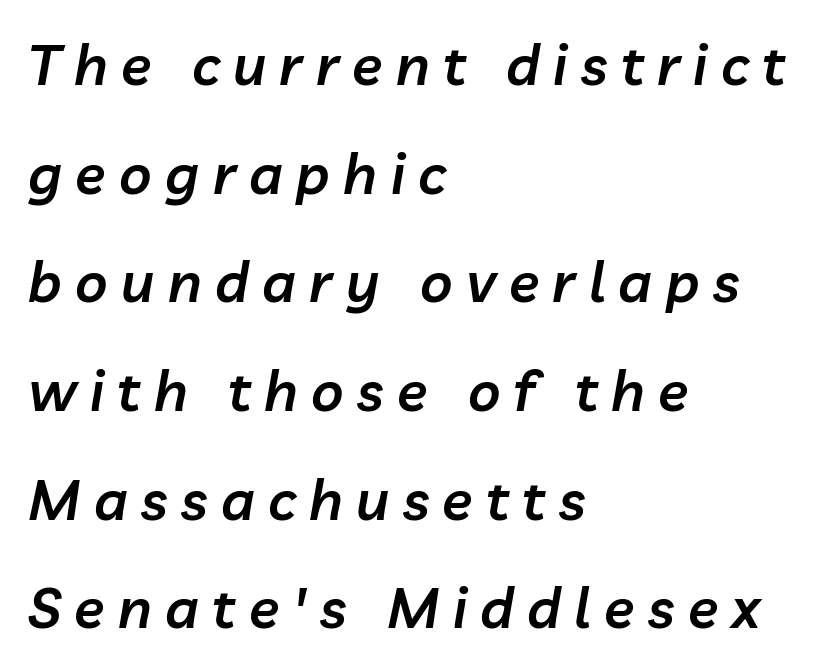
{"italic": "yes", "lean": "right", "slant_degrees": 10, "bold": "semi", "weight": "semibold", "width": "normal", "stroke_contrast": "low", "x_height": "medium", "monospaced": "no", "underline": "no", "align": "left", "line_spacing": "loose", "line_spacing_ratio": 1.94, "letter_spacing": "wide", "letter_spacing_em": 0.24, "glyph_px": 56}
